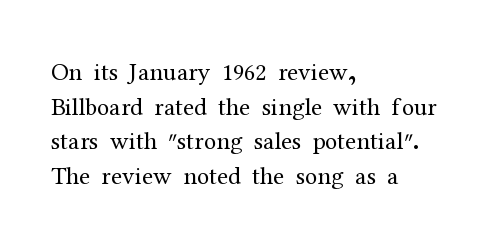
The image shows 25 px text type, upright; set left-aligned, normal line spacing (1.39x), normal letter spacing, not underlined.
